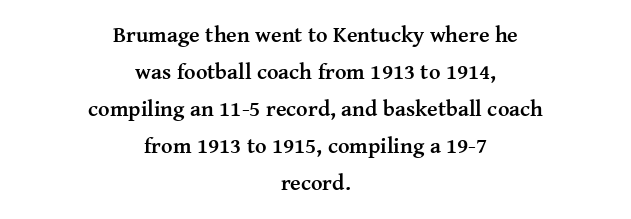
Q: Is the text bold? A: Yes.
Q: Is the text italic (slanted)? A: No, it is upright.
Q: Is the text underlined? A: No.
Q: How is the paragraph aligned? A: Centered.
Q: Is the spacing between letters normal or unusually wide? A: Normal.
Q: Is the spacing between lines tight, normal or loose? A: Normal.
